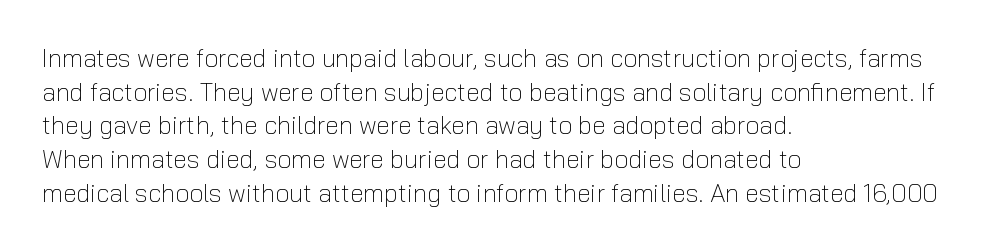
Honestly, there is no underline to notice here at all. When letters stand straight like this, we call the style roman or upright. The passage shown stacks its lines at a standard gap. Horizontal alignment here is leftward, the default for most running prose. Ink coverage per letter is moderate at most.
